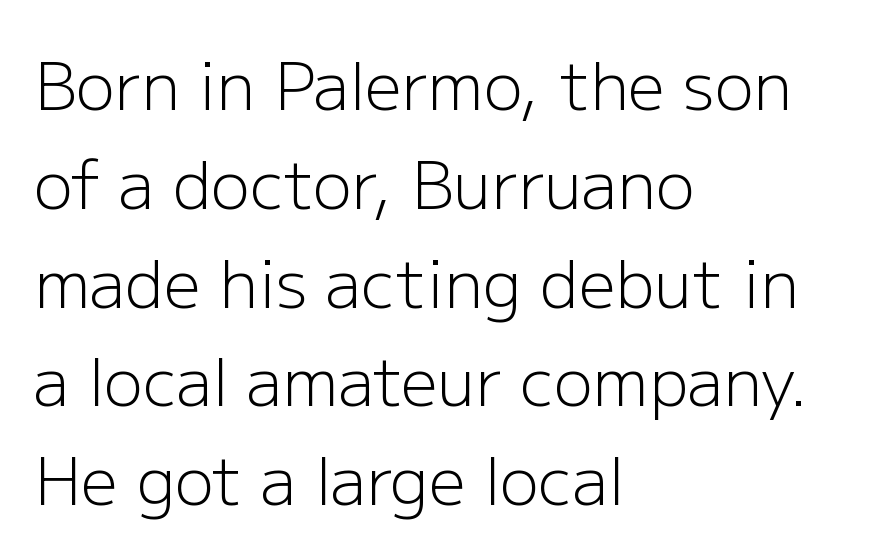
The image shows 65 px light sans-serif type, upright; set left-aligned, normal line spacing (1.52x), normal letter spacing, not underlined; low stroke contrast and a medium x-height.
